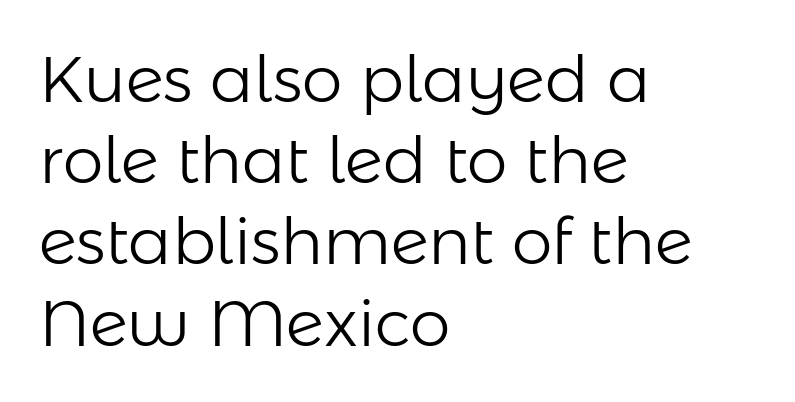
The image shows 65 px light sans-serif type, upright; set left-aligned, normal line spacing (1.25x), normal letter spacing, not underlined; low stroke contrast and a medium x-height.
